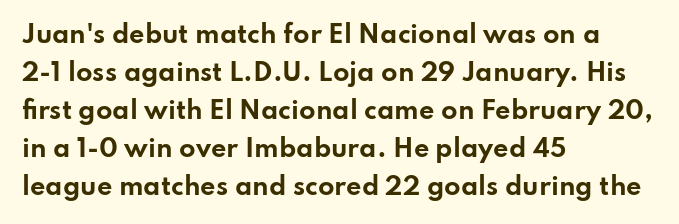
Q: Is the text bold? A: Yes.
Q: Is the text italic (slanted)? A: No, it is upright.
Q: Is the text underlined? A: No.
Q: How is the paragraph aligned? A: Left-aligned.
Q: Is the spacing between letters normal or unusually wide? A: Normal.
Q: Is the spacing between lines tight, normal or loose? A: Normal.
